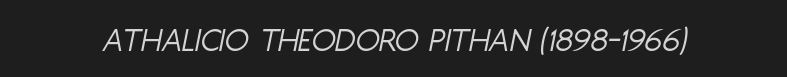
Observe the lean: these are italic letterforms. The typeface has the unassuming heft of standard copy or less. The gap between lines stays unmarked. Each letter keeps its own natural width here, so spacing adapts to shape. Spacing between characters is what you'd get straight out of the box.
